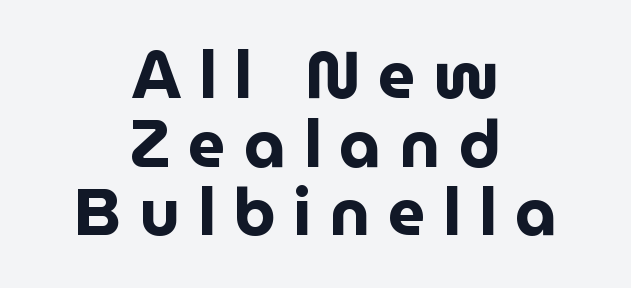
Q: Is the text bold? A: Yes.
Q: Is the text italic (slanted)? A: No, it is upright.
Q: Is the typeface a serif or a sans-serif typeface? A: Sans-serif.
Q: Is the text underlined? A: No.
Q: How is the paragraph aligned? A: Centered.
Q: Is the spacing between letters normal or unusually wide? A: Unusually wide.
Q: Is the spacing between lines tight, normal or loose? A: Tight.
Q: Width (condensed, normal, or wide)? A: Normal.
Q: Stroke contrast? A: Low.
Q: x-height? A: Medium.
Q: Monospaced? A: No.
